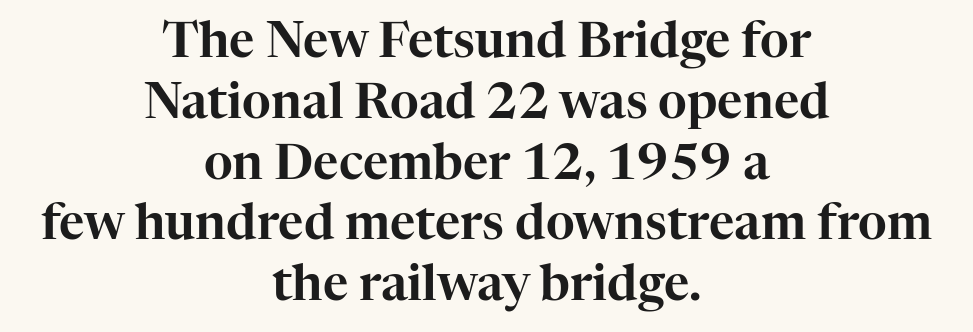
The image shows 49 px serif type, upright; set centered, line spacing 1.24x, normal letter spacing, not underlined; high stroke contrast and a medium x-height.
